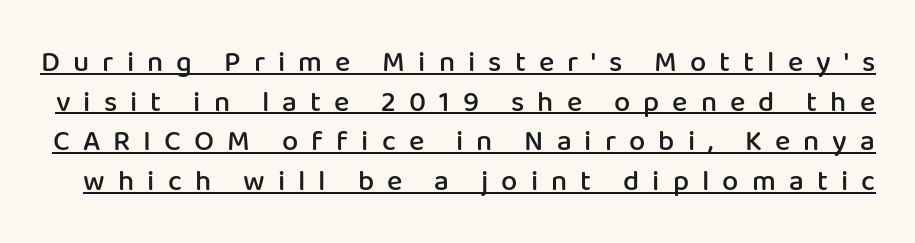
{"serif": "no", "italic": "no", "bold": "semi", "weight": "semibold", "width": "normal", "stroke_contrast": "low", "x_height": "medium", "monospaced": "no", "underline": "yes", "line_spacing": "normal", "line_spacing_ratio": 1.37, "letter_spacing": "wide", "letter_spacing_em": 0.45, "glyph_px": 29}
